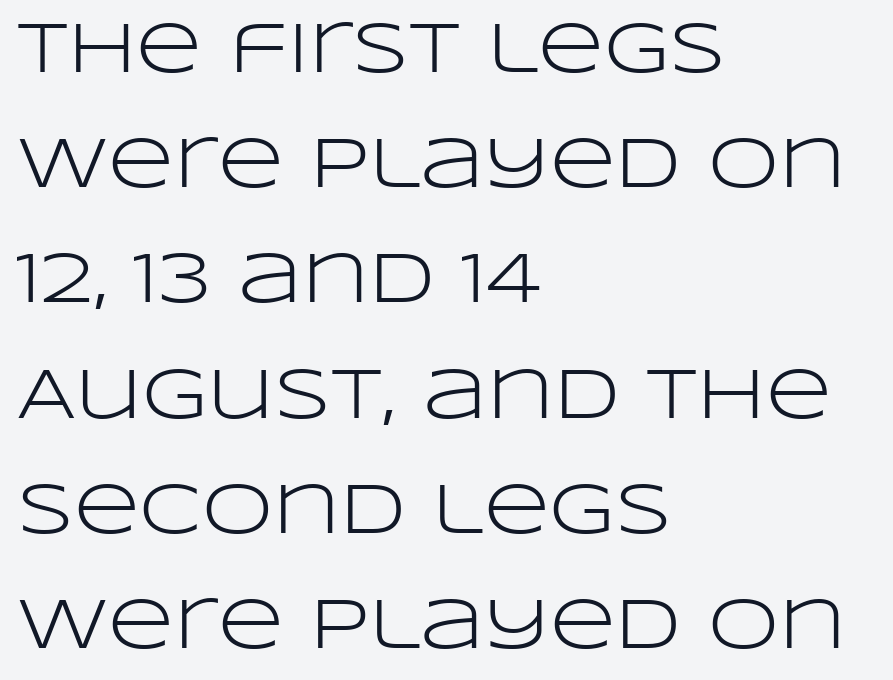
The image shows 72 px light, wide sans-serif type, upright; set left-aligned, normal line spacing (1.6x), normal letter spacing, not underlined; low stroke contrast and a large x-height.
